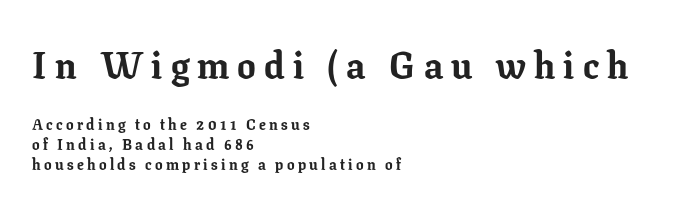
Does the lettering tilt? It doesn't — this is upright. The line texture is sparse and dotted thanks to wide tracking. Plain, unruled lines of type. Here the designer chose a conventional face with non-uniform glyph widths.
